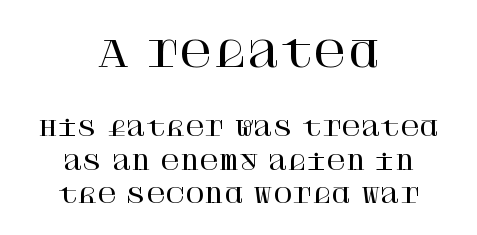
{"serif": "yes", "italic": "no", "width": "normal", "stroke_contrast": "high", "x_height": "large", "underline": "no", "align": "center", "line_spacing": "normal", "line_spacing_ratio": 1.61, "letter_spacing": "normal", "letter_spacing_em": 0.0, "larger_block": "first", "size_ratio": 1.71, "glyph_px": 36}
